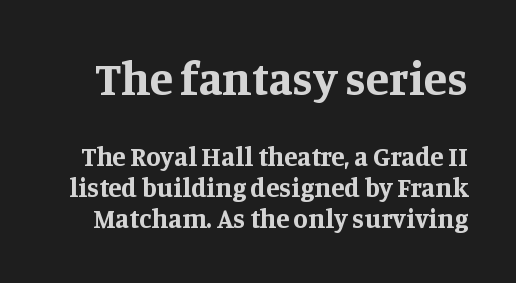
The lettering stays uniformly vertical, giving the passage a roman look. Size contrast runs from large at the top to small at the bottom. Is the type bold? Yes — the strokes are clearly thick and heavy. The rendering uses natural spacing where letterforms have individual widths.
